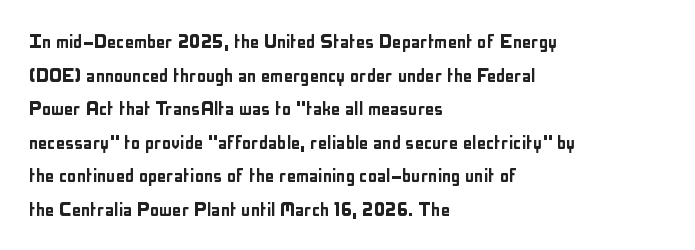
Q: Is the text italic (slanted)? A: No, it is upright.
Q: Is the text underlined? A: No.
Q: How is the paragraph aligned? A: Left-aligned.
Q: Is the spacing between letters normal or unusually wide? A: Normal.
Q: Is the spacing between lines tight, normal or loose? A: Normal.
